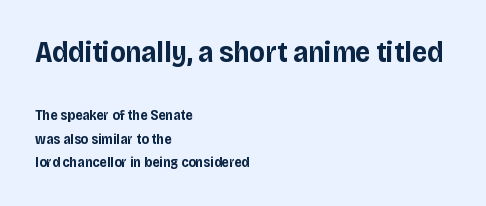
{"serif": "no", "italic": "no", "bold": "yes", "weight": "bold", "width": "normal", "stroke_contrast": "low", "x_height": "large", "monospaced": "no", "underline": "no", "align": "left", "line_spacing": "normal", "line_spacing_ratio": 1.66, "letter_spacing": "normal", "letter_spacing_em": 0.0, "larger_block": "first", "size_ratio": 2.07, "glyph_px": 29}
